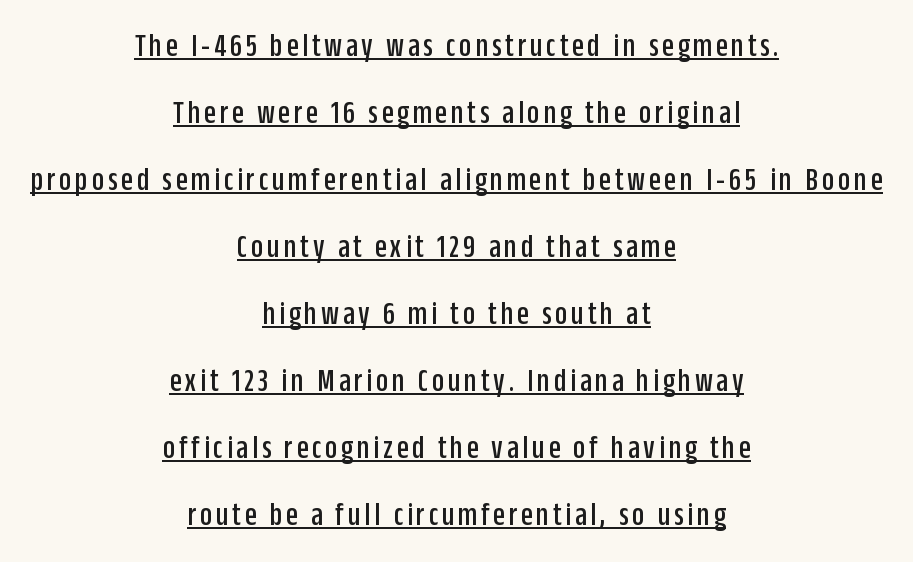
Q: Is the text italic (slanted)? A: No, it is upright.
Q: Is the typeface a serif or a sans-serif typeface? A: Sans-serif.
Q: Is the text underlined? A: Yes.
Q: How is the paragraph aligned? A: Centered.
Q: Is the spacing between lines tight, normal or loose? A: Loose.
Q: Width (condensed, normal, or wide)? A: Condensed.
Q: Stroke contrast? A: Low.
Q: x-height? A: Large.
Q: Monospaced? A: No.
